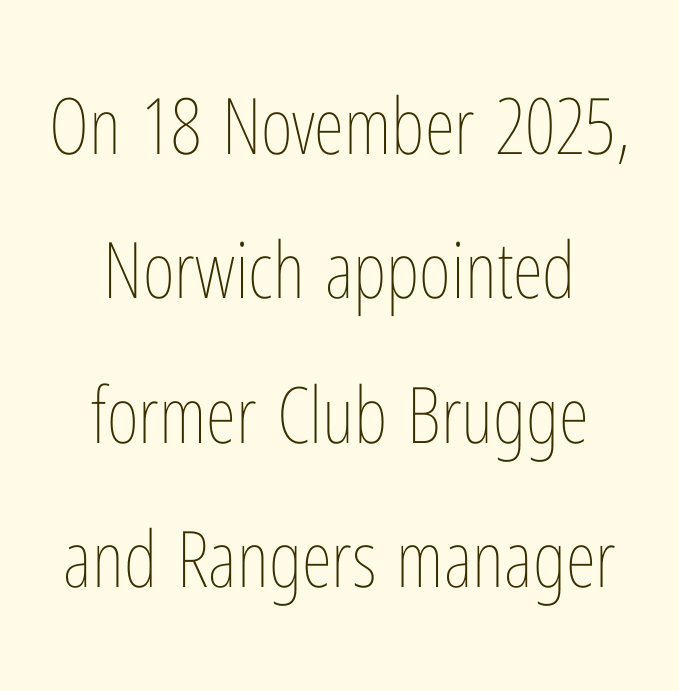
Q: Is the text bold? A: No.
Q: Is the text italic (slanted)? A: No, it is upright.
Q: Is the text underlined? A: No.
Q: How is the paragraph aligned? A: Centered.
Q: Is the spacing between letters normal or unusually wide? A: Normal.
Q: Width (condensed, normal, or wide)? A: Condensed.
Q: Stroke contrast? A: Low.
Q: x-height? A: Medium.
Q: Monospaced? A: No.
